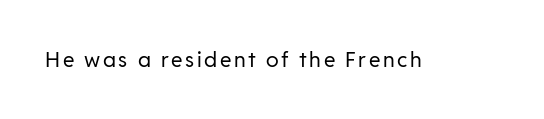
Q: Is the text bold? A: No.
Q: Is the text italic (slanted)? A: No, it is upright.
Q: Is the text underlined? A: No.
